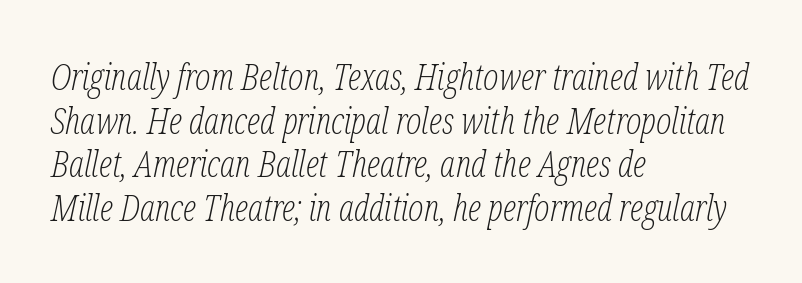
You could call the tracking neutral — neither tight nor loose. Line beginnings align vertically; line endings do not. Unbolded letterforms with no extra heft. Each letter keeps its own natural width here, so spacing adapts to shape.
